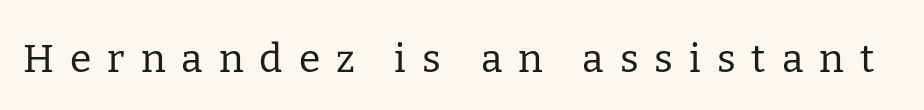
The image shows 39 px regular-weight serif type, upright; set unusually wide letter spacing (+0.41 em), not underlined; low stroke contrast and a medium x-height.
